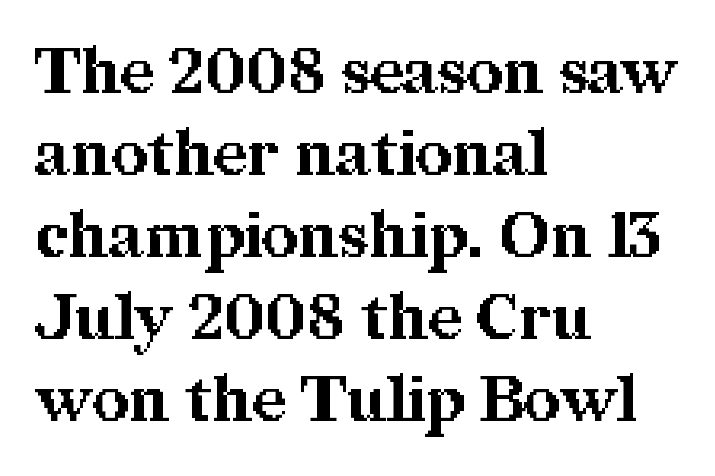
Regular leading. Only glyphs here, with clear space below each row. Caption: multi-line text, flush left, ragged right. Do the characters align in a grid? No, the font is proportional.
